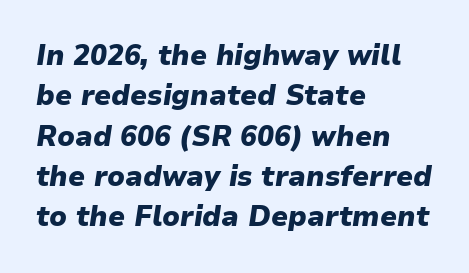
{"italic": "yes", "lean": "right", "slant_degrees": 9, "bold": "yes", "weight": "heavy", "width": "normal", "stroke_contrast": "low", "x_height": "medium", "monospaced": "no", "underline": "no", "align": "left", "line_spacing": "normal", "line_spacing_ratio": 1.44, "letter_spacing": "normal", "letter_spacing_em": 0.0, "glyph_px": 28}
